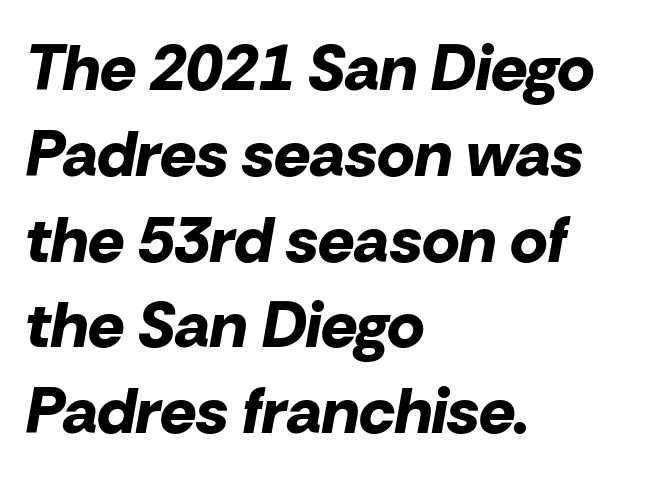
Q: Is the text bold? A: Yes.
Q: Is the text italic (slanted)? A: Yes, it leans right by about 10 degrees.
Q: Is the text underlined? A: No.
Q: How is the paragraph aligned? A: Left-aligned.
Q: Is the spacing between letters normal or unusually wide? A: Normal.
Q: Is the spacing between lines tight, normal or loose? A: Normal.
Q: Width (condensed, normal, or wide)? A: Normal.
Q: Stroke contrast? A: Low.
Q: x-height? A: Medium.
Q: Monospaced? A: No.
